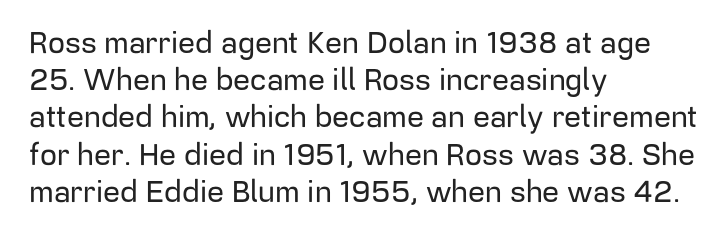
Honestly, the letter spacing is just normal — you wouldn't notice it. Check the space under the baseline: it is left empty. Grotesque or geometric, the face here clearly has no serifs. Note the varied advance widths — an 'i' is clearly narrower than an 'm'. This sample is left-justified, so line endings fall wherever the words run out. Posture: straight, roman, zero tilt.
